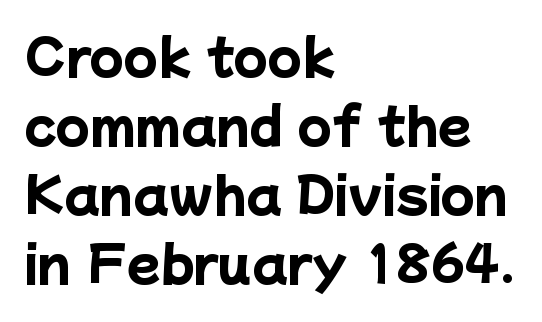
Q: Is the text bold? A: Yes.
Q: Is the typeface a serif or a sans-serif typeface? A: Sans-serif.
Q: Is the text underlined? A: No.
Q: How is the paragraph aligned? A: Left-aligned.
Q: Is the spacing between letters normal or unusually wide? A: Normal.
Q: Is the spacing between lines tight, normal or loose? A: Normal.
Q: Width (condensed, normal, or wide)? A: Normal.
Q: Stroke contrast? A: Low.
Q: x-height? A: Medium.
Q: Monospaced? A: No.
